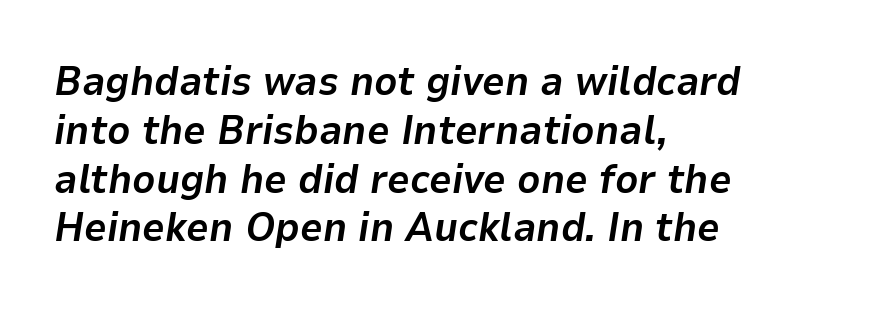
The image shows 40 px bold type, italic (leaning right); set left-aligned, line spacing 1.22x, normal letter spacing, not underlined; low stroke contrast and a medium x-height.
